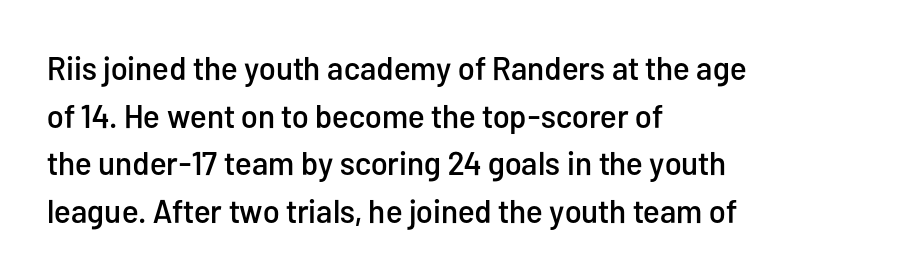
This rendering employs a face without finishing strokes, i.e., a sans-serif. Compared with typical paragraphs, the rows here are spaced about the same. A classic flush-left, rag-right setting is used for this passage. Varying glyph widths throughout — classic text-font behaviour. Tracking here is standard; glyphs follow each other at the usual distance.
